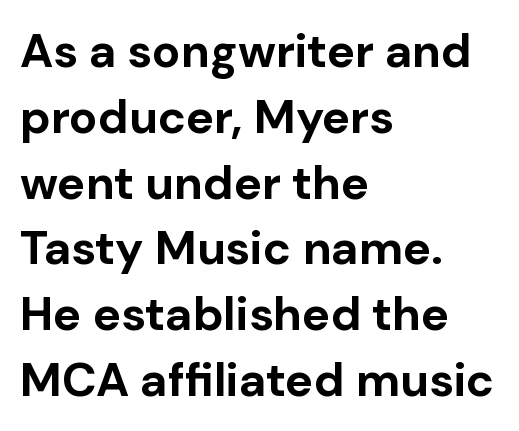
The image shows 47 px bold sans-serif type, upright; set left-aligned, normal line spacing (1.4x), normal letter spacing, not underlined; low stroke contrast and a medium x-height.
